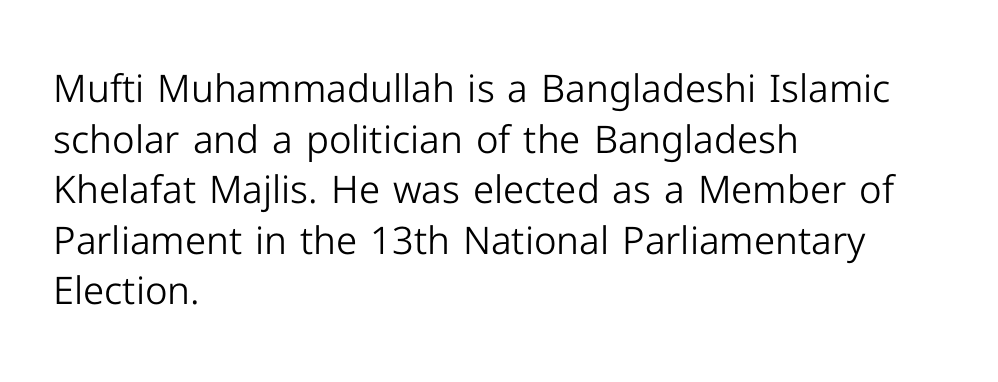
Posture: straight, roman, zero tilt. There is no visible air inserted between adjacent glyphs. One-word summary of the alignment: left. Successive baselines arrive at the customary interval. Look at the bottom of the vertical strokes: they stop flat, with no serifs. The words here are not underlined.
